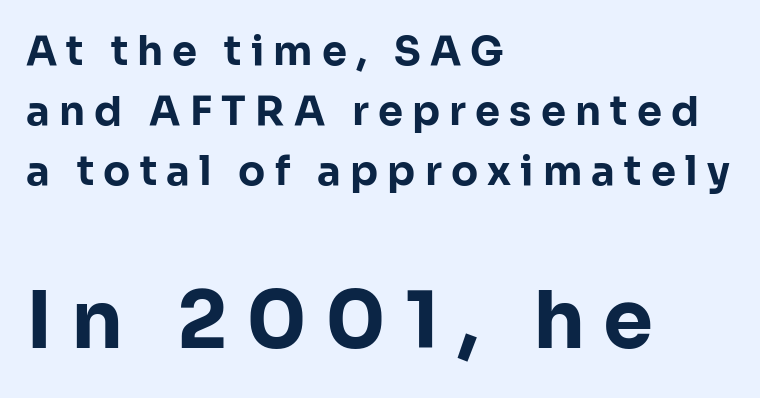
Here the second block reads like a headline and the first like body copy. The rendering uses natural spacing where letterforms have individual widths. Summary of weight: heavy, a full bold. Each line starts at the same left margin while the right side varies. In terms of letterspacing, this is a distinctly airy, spread setting. The glyphs are unaccompanied by any horizontal stroke below them.
